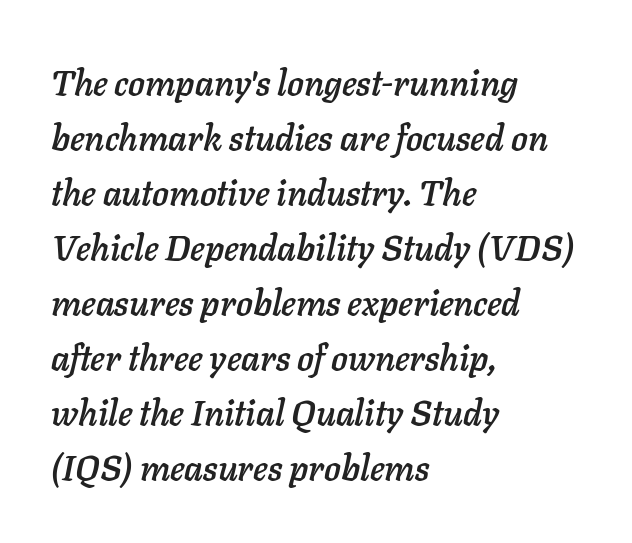
{"italic": "yes", "lean": "right", "slant_degrees": 11, "width": "normal", "stroke_contrast": "low", "x_height": "medium", "monospaced": "no", "underline": "no", "align": "left", "line_spacing": "normal", "line_spacing_ratio": 1.57, "letter_spacing": "normal", "letter_spacing_em": 0.0, "glyph_px": 35}
